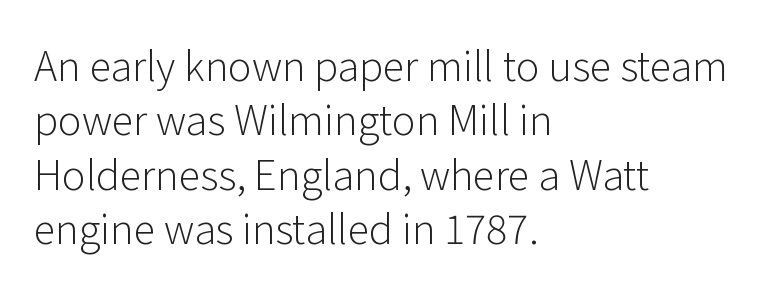
Leftover space on each line is placed entirely after the last word. The lines sit at an ordinary, default distance from one another. Tall strokes in this sample are plumb rather than angled. The glyphs are unaccompanied by any horizontal stroke below them.
